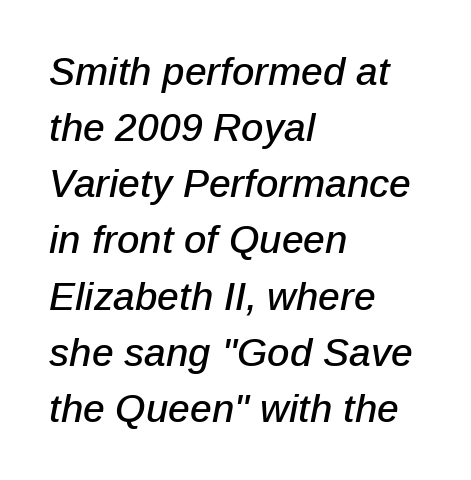
Q: Is the text italic (slanted)? A: Yes, it leans right by about 12 degrees.
Q: Is the text underlined? A: No.
Q: How is the paragraph aligned? A: Left-aligned.
Q: Is the spacing between letters normal or unusually wide? A: Normal.
Q: Is the spacing between lines tight, normal or loose? A: Normal.
Q: Width (condensed, normal, or wide)? A: Normal.
Q: Stroke contrast? A: Low.
Q: x-height? A: Medium.
Q: Monospaced? A: No.
